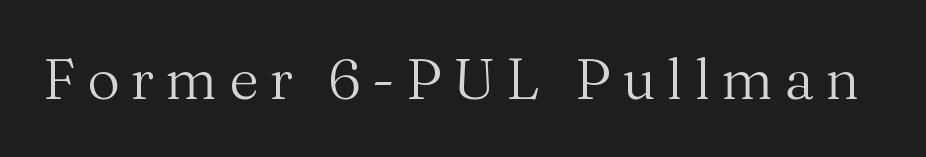
The image shows 57 px regular-weight serif type, upright; set not underlined; medium stroke contrast and a medium x-height.
